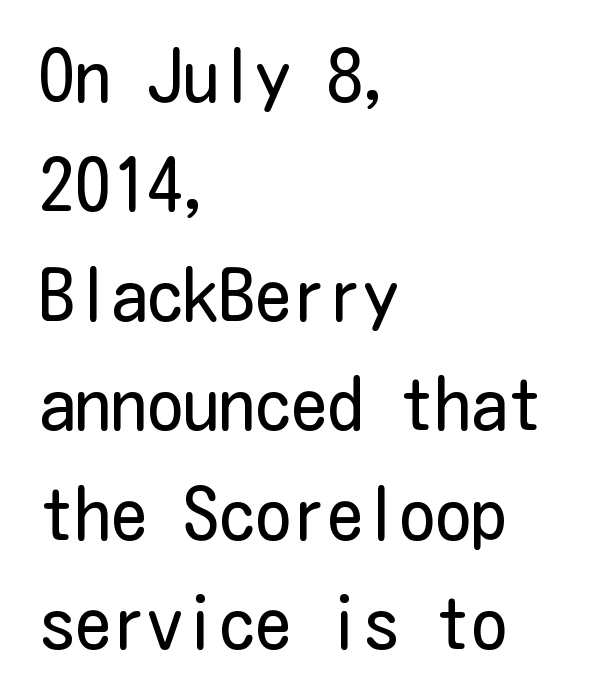
Caption: standard tracking, unaltered. A bare baseline throughout the passage. In CSS terms this would be text-align: left. Look at the bottom of the vertical strokes: they stop flat, with no serifs.
